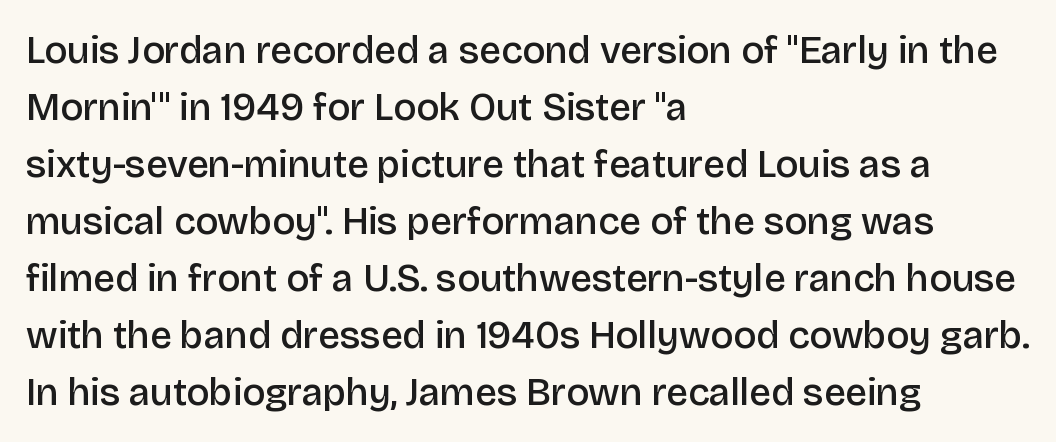
The sample has been set in demibold, a notch under bold. Clear beneath every line of the passage. Interline gaps are of average width in this sample. You could not count columns in this text — the font is proportionally spaced. Each word holds together tightly as a unit, with standard inter-letter gaps. Compared with a centered layout, this one pins lines to the left instead.
